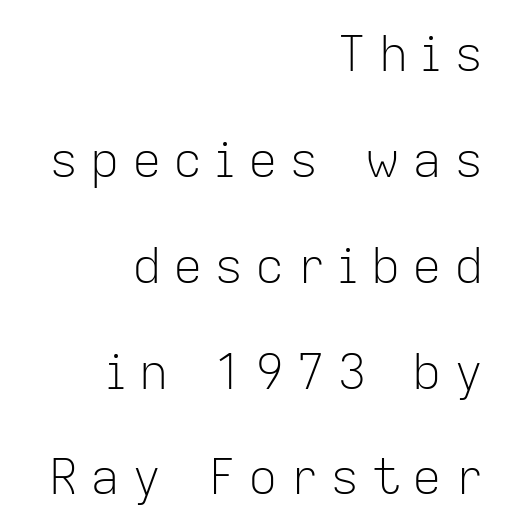
{"serif": "no", "italic": "no", "bold": "no", "weight": "light", "width": "normal", "stroke_contrast": "low", "x_height": "medium", "monospaced": "no", "underline": "no", "align": "right", "line_spacing": "loose", "line_spacing_ratio": 2.16, "letter_spacing": "wide", "letter_spacing_em": 0.24, "glyph_px": 49}
